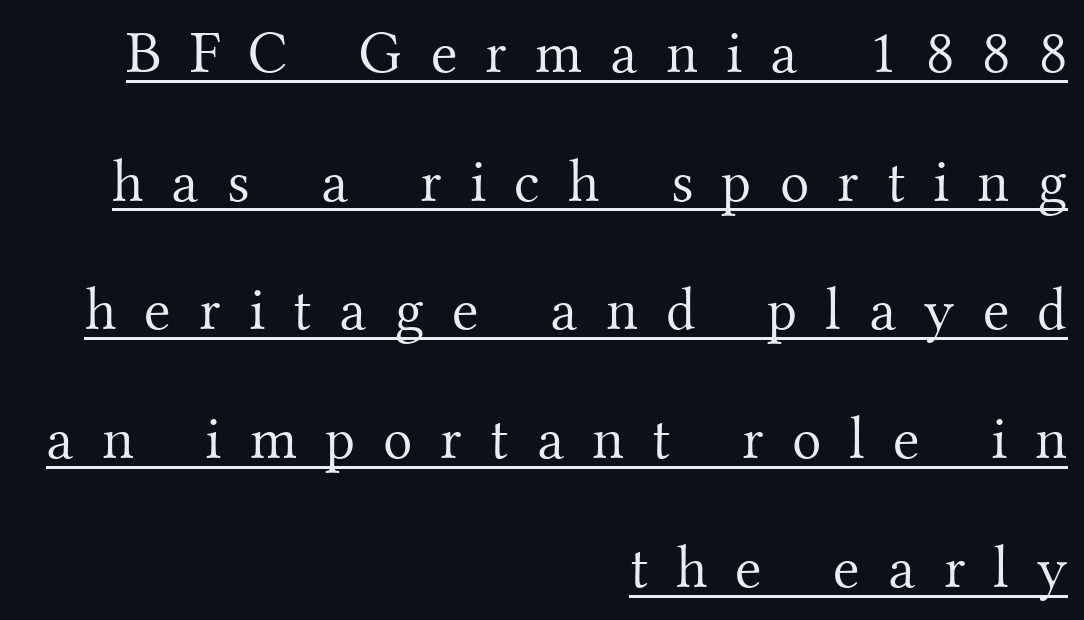
Q: Is the text bold? A: No.
Q: Is the text italic (slanted)? A: No, it is upright.
Q: Is the typeface a serif or a sans-serif typeface? A: Serif.
Q: Is the text underlined? A: Yes.
Q: How is the paragraph aligned? A: Right-aligned.
Q: Is the spacing between letters normal or unusually wide? A: Unusually wide.
Q: Is the spacing between lines tight, normal or loose? A: Loose.
Q: Width (condensed, normal, or wide)? A: Normal.
Q: Stroke contrast? A: Medium.
Q: x-height? A: Small.
Q: Monospaced? A: No.
